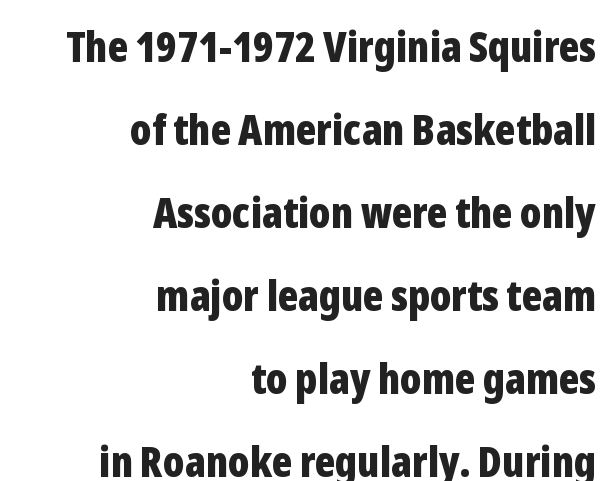
{"serif": "no", "italic": "no", "bold": "yes", "weight": "bold", "width": "condensed", "stroke_contrast": "low", "x_height": "medium", "monospaced": "no", "underline": "no", "align": "right", "line_spacing": "loose", "line_spacing_ratio": 1.93, "letter_spacing": "normal", "letter_spacing_em": 0.0, "glyph_px": 43}
